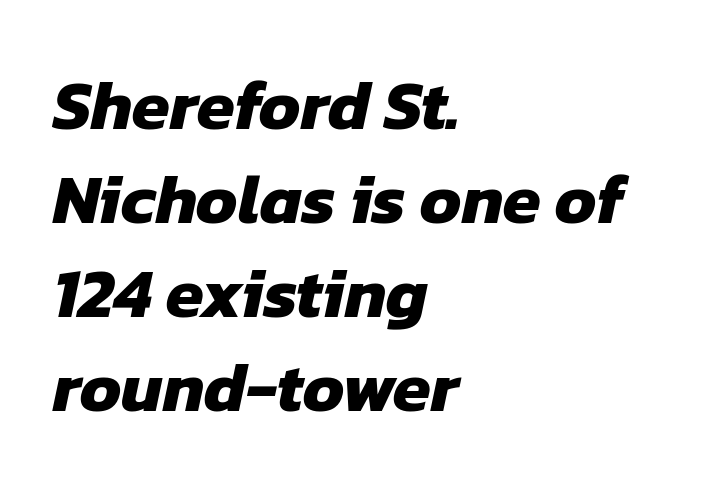
The image shows 69 px heavy sans-serif type; set left-aligned, normal line spacing (1.36x), normal letter spacing, not underlined; low stroke contrast and a medium x-height.
